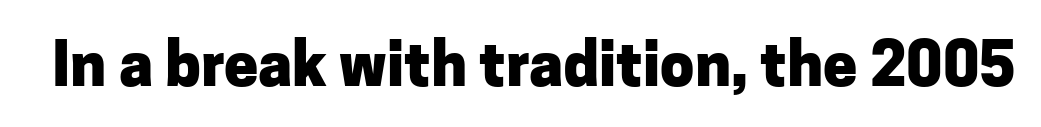
The image shows 61 px heavy sans-serif type, upright; set normal letter spacing, not underlined; low stroke contrast and a medium x-height.
